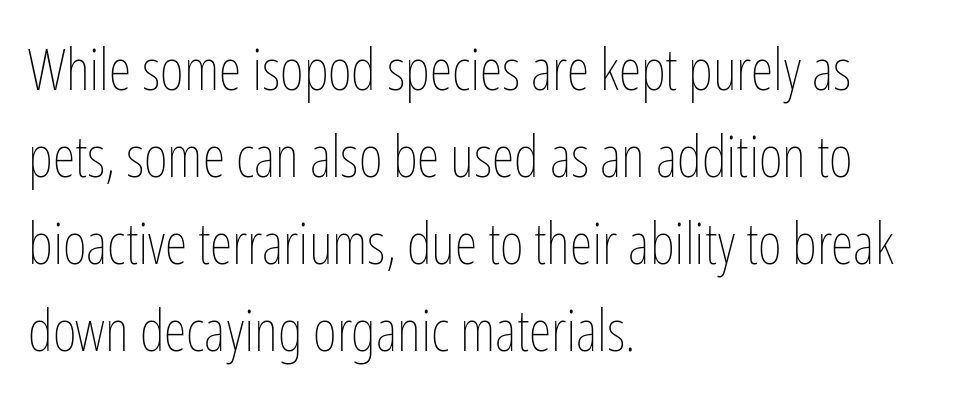
Q: Is the text bold? A: No.
Q: Is the text italic (slanted)? A: No, it is upright.
Q: Is the text underlined? A: No.
Q: How is the paragraph aligned? A: Left-aligned.
Q: Is the spacing between letters normal or unusually wide? A: Normal.
Q: Is the spacing between lines tight, normal or loose? A: Normal.
Q: Width (condensed, normal, or wide)? A: Condensed.
Q: Stroke contrast? A: Low.
Q: x-height? A: Medium.
Q: Monospaced? A: No.
